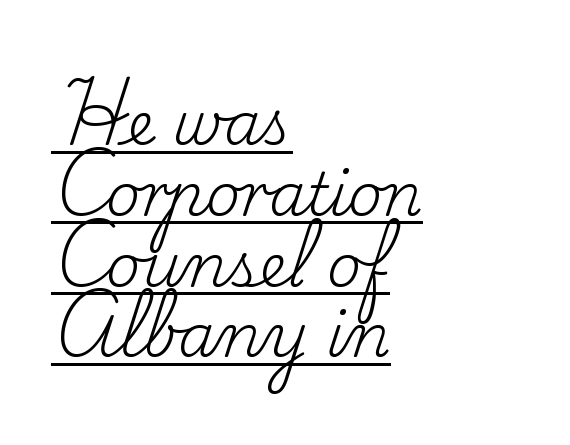
{"serif": "yes", "bold": "no", "weight": "regular", "width": "normal", "stroke_contrast": "low", "x_height": "small", "monospaced": "no", "underline": "yes", "align": "left", "line_spacing_ratio": 1.2, "letter_spacing": "normal", "letter_spacing_em": 0.0, "glyph_px": 59}
